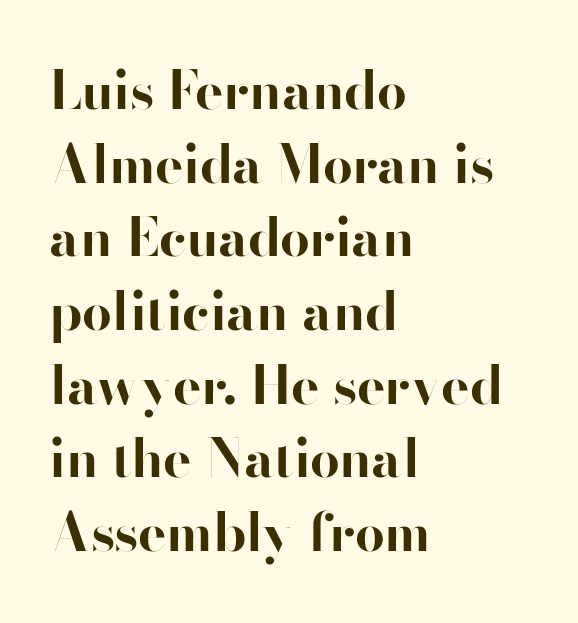
{"serif": "no", "italic": "no", "bold": "yes", "weight": "bold", "width": "normal", "stroke_contrast": "high", "x_height": "small", "monospaced": "no", "underline": "no", "align": "left", "line_spacing": "normal", "line_spacing_ratio": 1.39, "letter_spacing": "normal", "letter_spacing_em": 0.0, "glyph_px": 53}
